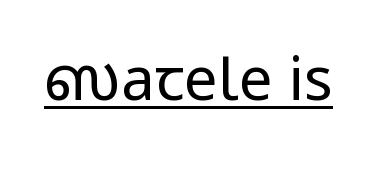
Q: Is the text bold? A: No.
Q: Is the text italic (slanted)? A: No, it is upright.
Q: Is the typeface a serif or a sans-serif typeface? A: Sans-serif.
Q: Is the text underlined? A: Yes.
Q: Is the spacing between letters normal or unusually wide? A: Normal.
Q: Width (condensed, normal, or wide)? A: Normal.
Q: Stroke contrast? A: Low.
Q: x-height? A: Medium.
Q: Monospaced? A: No.
